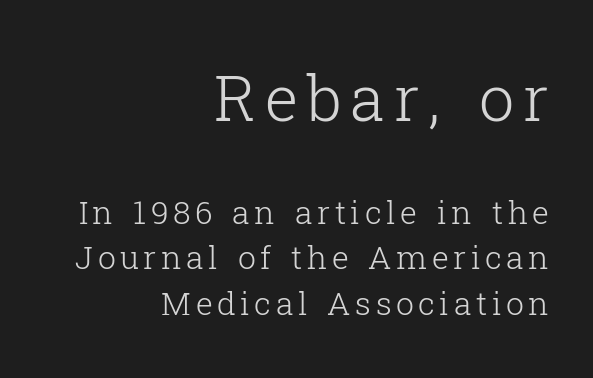
Typeset ragged left — the right edge is the straight one. Two sizes are in play, and the larger belongs to the first block. Notice how descenders clear the ascenders below comfortably — that's standard leading. To sum up the face: it has serifs. The passage shown is not underscored anywhere. Note the varied advance widths — an 'i' is clearly narrower than an 'm'.
